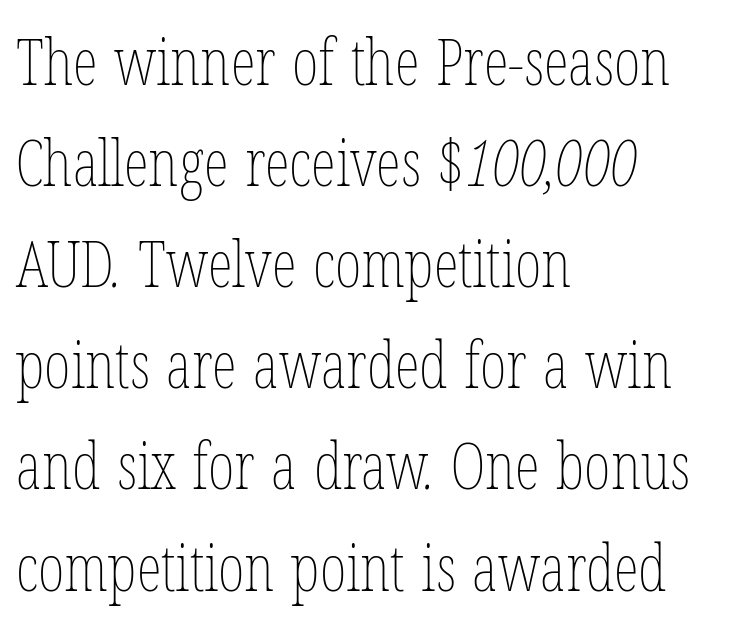
A typesetter would call this proportional, since set widths differ per character. This sample uses plain, unmodified letter spacing. Does the leading feel generous? No, just average. No extra ink here — the face is not bold. The rendering anchors every line to the left-hand side. Only glyphs here, with clear space below each row.
